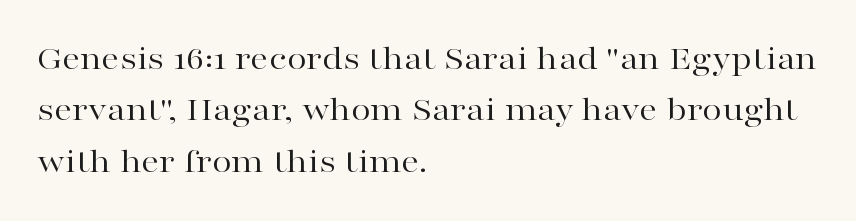
Weight class: somewhere from thin through regular. Compared with a centered layout, this one pins lines to the left instead. Decoration check: the copy has no underline. Here the designer chose a conventional face with non-uniform glyph widths.
